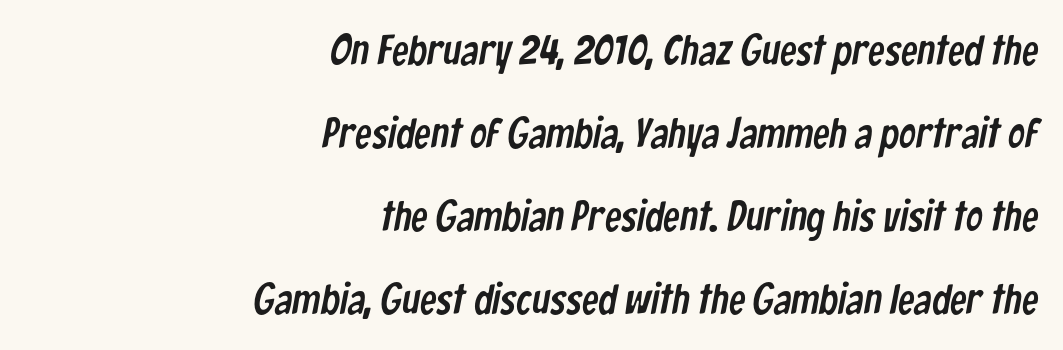
The glyphs in this specimen are sans serif. The space beneath each line is pristine and unruled. These lines keep a tight, regular rhythm from letter to letter. Whoever set this chose breathing room over compactness in the vertical rhythm. Looks like regular typesetting: each glyph gets only the width it needs. Line endings align vertically; line beginnings do not.
